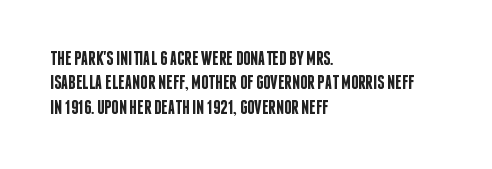
{"italic": "no", "bold": "semi", "underline": "no", "align": "left", "line_spacing_ratio": 1.22, "letter_spacing": "normal", "letter_spacing_em": 0.0, "glyph_px": 20}
